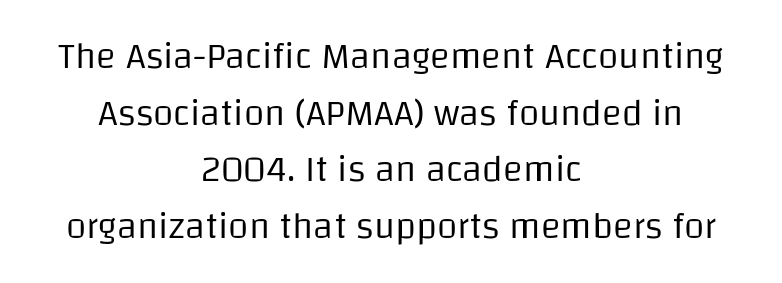
Nope, not italic — everything's standing straight. Casual observation: everything's sitting right in the middle. The gaps between neighbouring characters are ordinary and unremarkable. The letters advance in unequal steps, a hallmark of proportional type. Counters stay open thanks to moderate or lighter strokes. Does the leading feel generous? No, just average.
